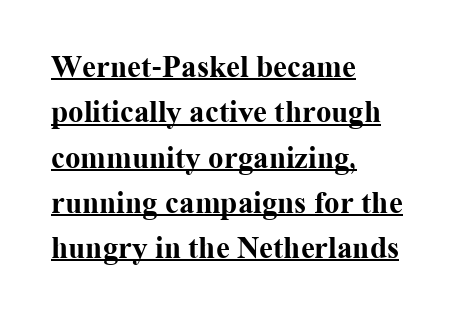
Strokes here are thick enough to call this a true bold. Examine the stroke ends and you'll spot serifs. Spacing verdict: proportional, widths tailored to each character. Reading down the block, your eye returns to a fixed left position each line. This sample uses an upright cut, with every glyph sitting square on the baseline. Notice how descenders clear the ascenders below comfortably — that's standard leading.
